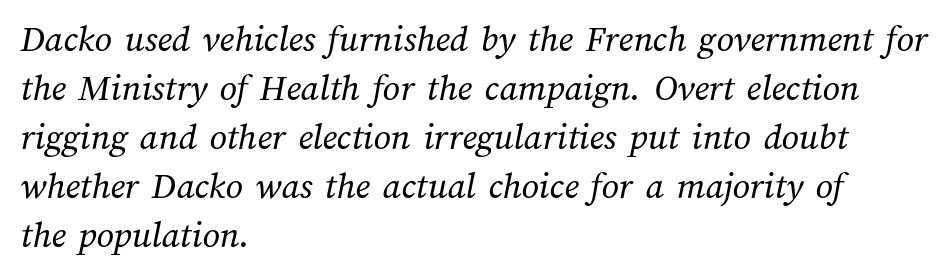
{"bold": "no", "weight": "regular", "width": "normal", "stroke_contrast": "medium", "x_height": "medium", "monospaced": "no", "underline": "no", "align": "left", "line_spacing": "normal", "line_spacing_ratio": 1.29, "letter_spacing": "normal", "letter_spacing_em": 0.0, "glyph_px": 38}
